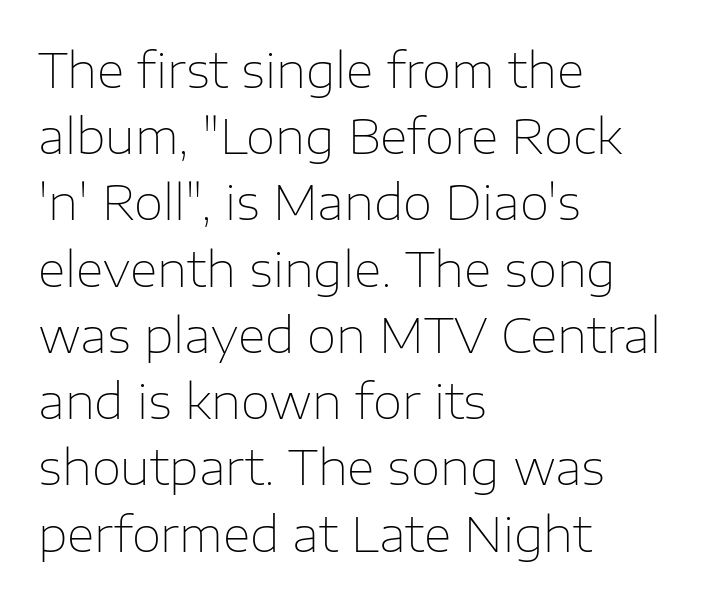
Q: Is the text bold? A: No.
Q: Is the text italic (slanted)? A: No, it is upright.
Q: Is the typeface a serif or a sans-serif typeface? A: Sans-serif.
Q: Is the text underlined? A: No.
Q: How is the paragraph aligned? A: Left-aligned.
Q: Is the spacing between letters normal or unusually wide? A: Normal.
Q: Is the spacing between lines tight, normal or loose? A: Normal.
Q: Width (condensed, normal, or wide)? A: Normal.
Q: Stroke contrast? A: Low.
Q: x-height? A: Medium.
Q: Monospaced? A: No.
